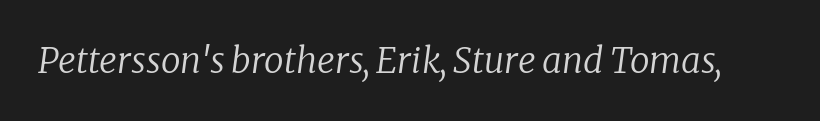
{"serif": "yes", "italic": "yes", "lean": "right", "slant_degrees": 8, "bold": "no", "weight": "regular", "width": "normal", "stroke_contrast": "low", "x_height": "medium", "monospaced": "no", "underline": "no", "letter_spacing": "normal", "letter_spacing_em": 0.0, "glyph_px": 35}
